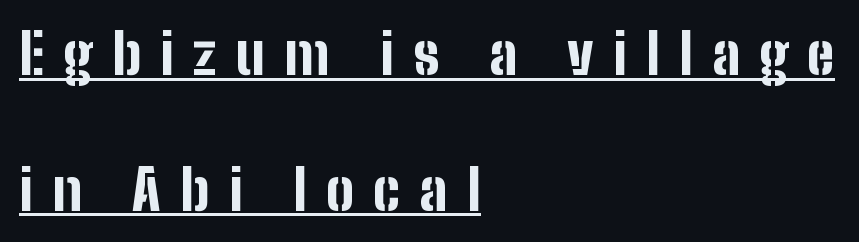
{"serif": "no", "italic": "no", "bold": "yes", "weight": "bold", "width": "condensed", "stroke_contrast": "low", "x_height": "medium", "monospaced": "no", "underline": "yes", "align": "left", "line_spacing": "loose", "line_spacing_ratio": 2.42, "letter_spacing": "wide", "letter_spacing_em": 0.34, "glyph_px": 56}
